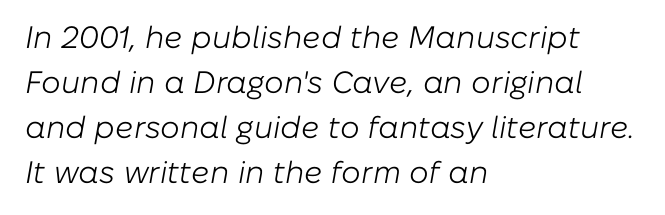
The typesetter chose a ragged-right arrangement here. If you measured baseline to baseline, you'd find a middling distance. The face used here is proportionally spaced, like ordinary book or web type. Descenders hang freely into open space. Think standard paragraph weight, or any step lighter than that.
